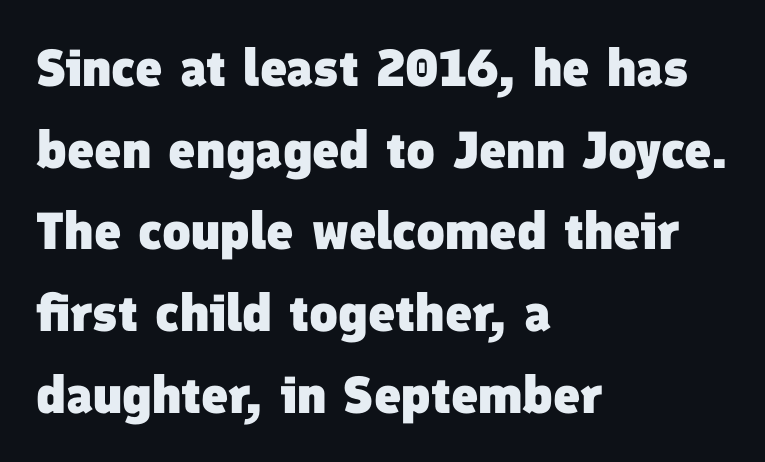
The image shows 52 px heavy sans-serif type; set left-aligned, normal line spacing (1.57x), normal letter spacing, not underlined; low stroke contrast and a medium x-height.
